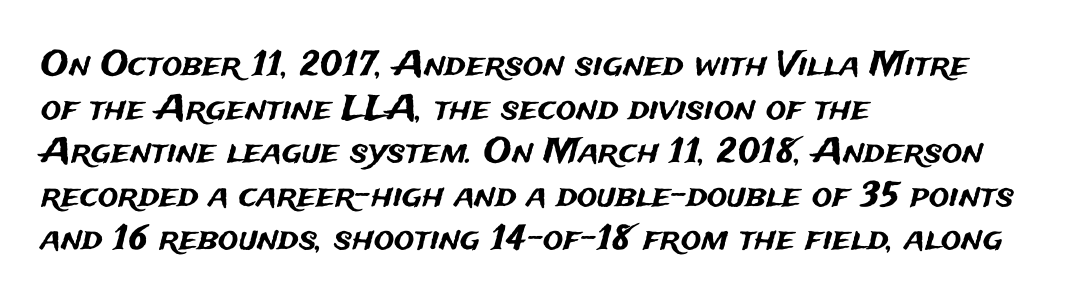
Q: Is the text italic (slanted)? A: Yes.
Q: Is the typeface a serif or a sans-serif typeface? A: Sans-serif.
Q: Is the text underlined? A: No.
Q: How is the paragraph aligned? A: Left-aligned.
Q: Is the spacing between letters normal or unusually wide? A: Normal.
Q: Is the spacing between lines tight, normal or loose? A: Normal.
Q: Width (condensed, normal, or wide)? A: Normal.
Q: Stroke contrast? A: Medium.
Q: x-height? A: Medium.
Q: Monospaced? A: No.
